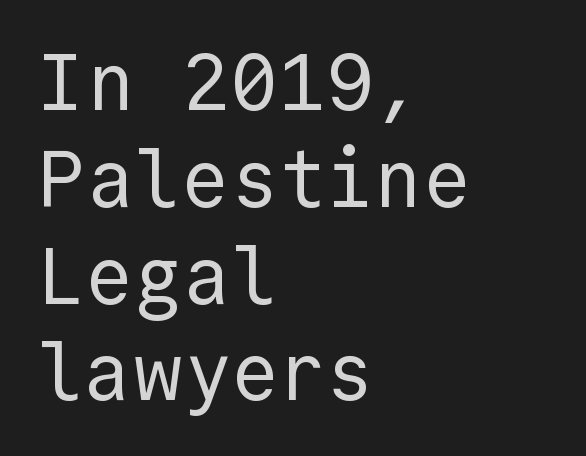
Q: Is the text bold? A: No.
Q: Is the text italic (slanted)? A: No, it is upright.
Q: Is the typeface a serif or a sans-serif typeface? A: Sans-serif.
Q: Is the text underlined? A: No.
Q: How is the paragraph aligned? A: Left-aligned.
Q: Is the spacing between letters normal or unusually wide? A: Normal.
Q: Width (condensed, normal, or wide)? A: Normal.
Q: x-height? A: Medium.
Q: Monospaced? A: Yes.
